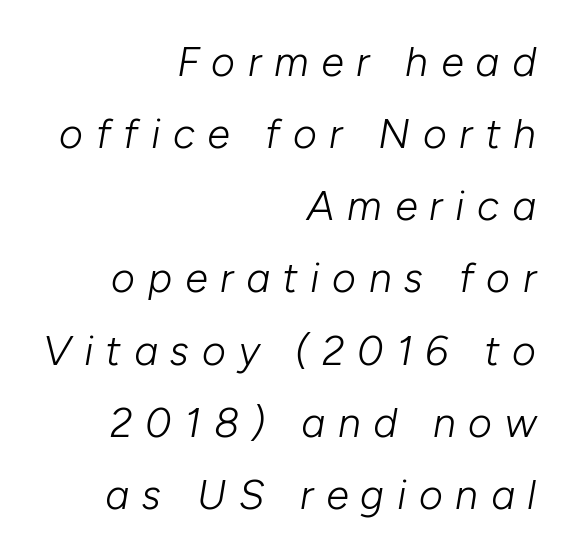
Q: Is the text bold? A: No.
Q: Is the text italic (slanted)? A: Yes, it leans right by about 10 degrees.
Q: Is the text underlined? A: No.
Q: How is the paragraph aligned? A: Right-aligned.
Q: Is the spacing between letters normal or unusually wide? A: Unusually wide.
Q: Width (condensed, normal, or wide)? A: Normal.
Q: Stroke contrast? A: Low.
Q: x-height? A: Medium.
Q: Monospaced? A: No.
